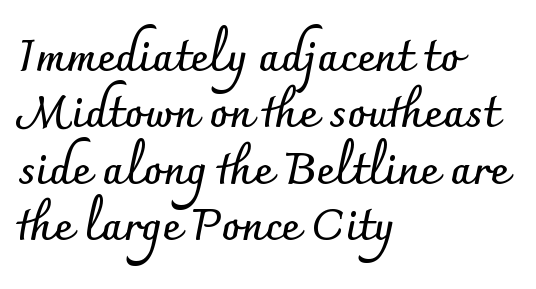
{"serif": "no", "bold": "yes", "weight": "semibold", "width": "normal", "stroke_contrast": "low", "x_height": "small", "monospaced": "no", "underline": "no", "align": "left", "line_spacing": "normal", "line_spacing_ratio": 1.28, "letter_spacing": "normal", "letter_spacing_em": 0.0, "glyph_px": 44}
